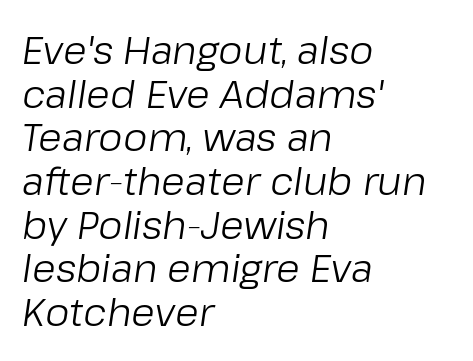
{"italic": "yes", "lean": "right", "slant_degrees": 8, "bold": "no", "weight": "light", "width": "normal", "stroke_contrast": "low", "x_height": "medium", "monospaced": "no", "underline": "no", "align": "left", "line_spacing": "tight", "line_spacing_ratio": 1.12, "letter_spacing": "normal", "letter_spacing_em": 0.0, "glyph_px": 39}
